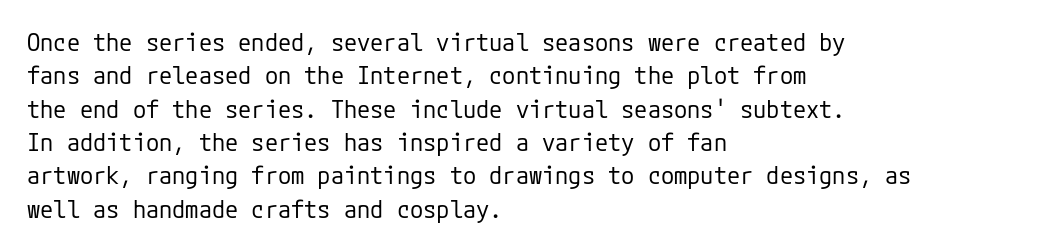
{"italic": "no", "bold": "no", "underline": "no", "align": "left", "line_spacing": "normal", "line_spacing_ratio": 1.39, "letter_spacing": "normal", "letter_spacing_em": 0.0, "glyph_px": 24}
